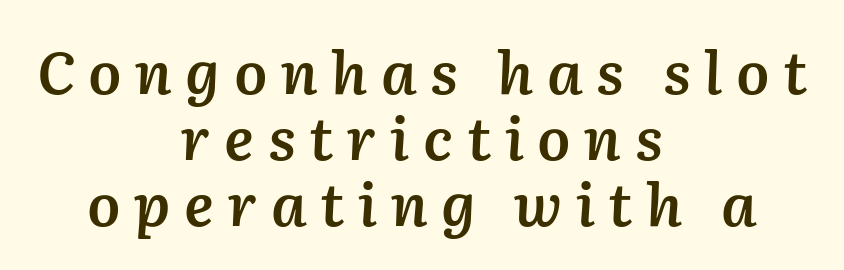
Q: Is the text bold? A: Semi-bold.
Q: Is the text italic (slanted)? A: Yes, it leans right by about 2 degrees.
Q: Is the text underlined? A: No.
Q: How is the paragraph aligned? A: Centered.
Q: Is the spacing between letters normal or unusually wide? A: Unusually wide.
Q: Is the spacing between lines tight, normal or loose? A: Tight.
Q: Width (condensed, normal, or wide)? A: Normal.
Q: Stroke contrast? A: Medium.
Q: x-height? A: Medium.
Q: Monospaced? A: No.
